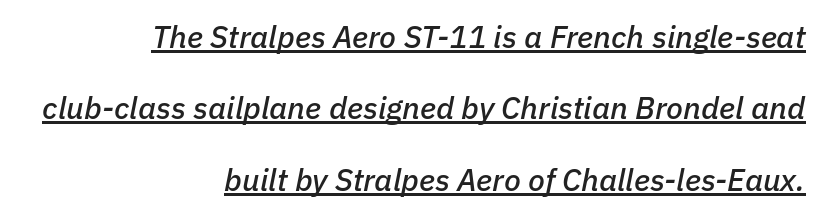
{"italic": "yes", "lean": "right", "slant_degrees": 11, "width": "normal", "stroke_contrast": "low", "x_height": "medium", "monospaced": "no", "underline": "yes", "align": "right", "line_spacing": "loose", "line_spacing_ratio": 2.3, "letter_spacing": "normal", "letter_spacing_em": 0.0, "glyph_px": 31}
